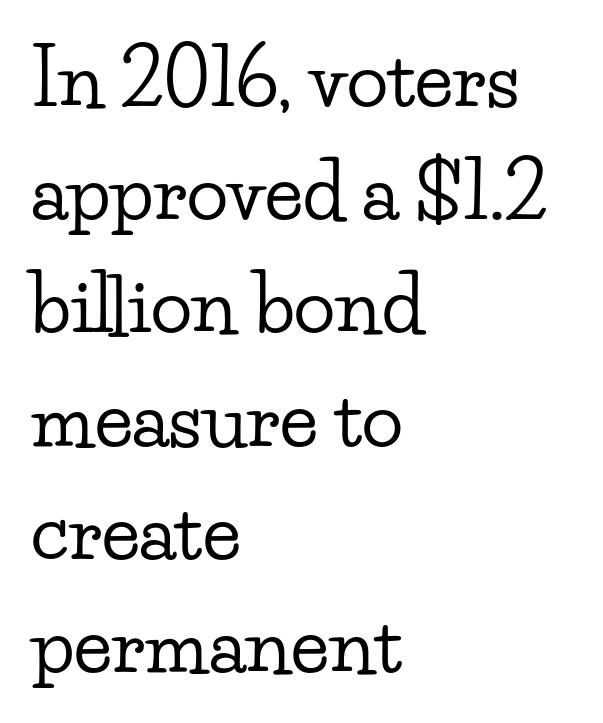
The image shows 77 px wide serif type, upright; set left-aligned, normal line spacing (1.47x), normal letter spacing, not underlined; low stroke contrast and a small x-height.
